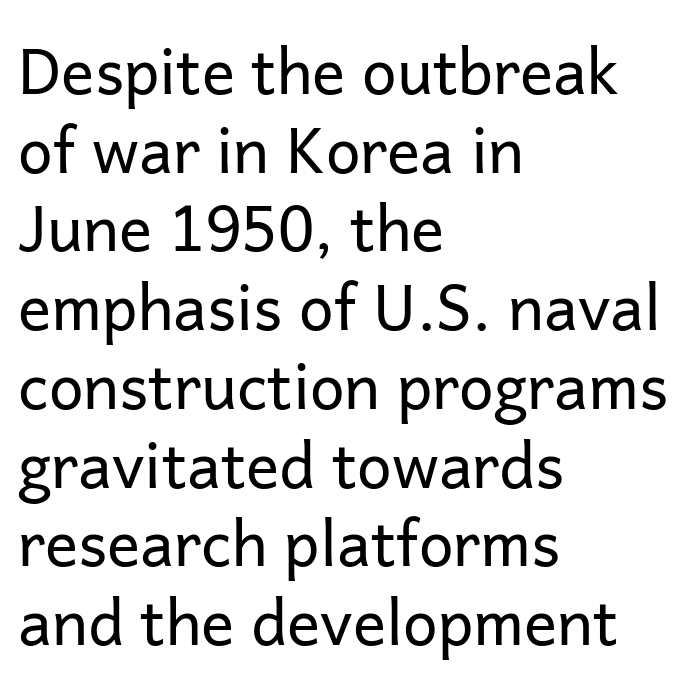
{"serif": "no", "italic": "no", "bold": "no", "weight": "regular", "width": "normal", "stroke_contrast": "low", "x_height": "medium", "monospaced": "no", "underline": "no", "align": "left", "line_spacing": "normal", "line_spacing_ratio": 1.27, "letter_spacing": "normal", "letter_spacing_em": 0.0, "glyph_px": 62}
